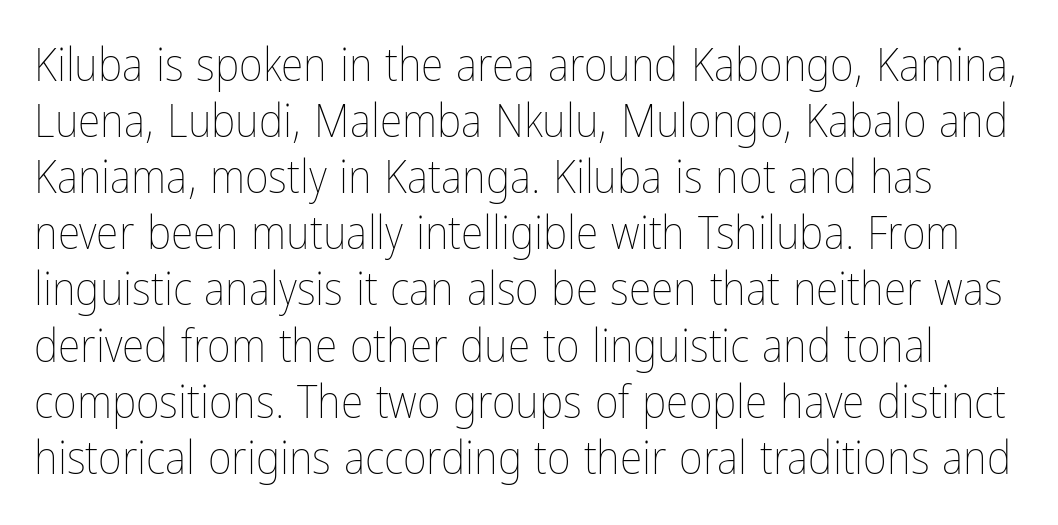
Spacing verdict: proportional, widths tailored to each character. Underlining? Definitely not there. Vertical stems look standard width or narrower in stroke. Default kerning and tracking; the words read as compact shapes. Every character sits straight up, as roman type does.
